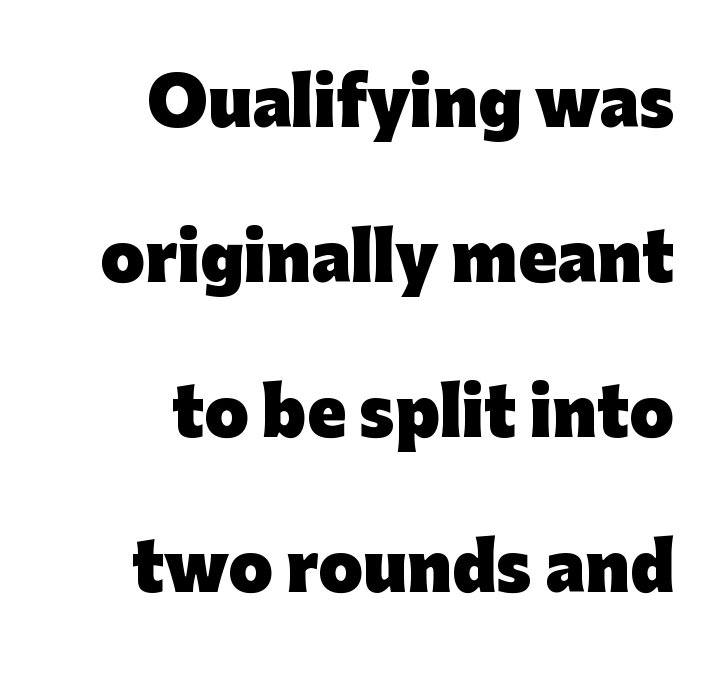
Q: Is the text bold? A: Yes.
Q: Is the text italic (slanted)? A: No, it is upright.
Q: Is the typeface a serif or a sans-serif typeface? A: Sans-serif.
Q: Is the text underlined? A: No.
Q: How is the paragraph aligned? A: Right-aligned.
Q: Is the spacing between letters normal or unusually wide? A: Normal.
Q: Is the spacing between lines tight, normal or loose? A: Loose.
Q: Width (condensed, normal, or wide)? A: Normal.
Q: Stroke contrast? A: Low.
Q: x-height? A: Medium.
Q: Monospaced? A: No.
